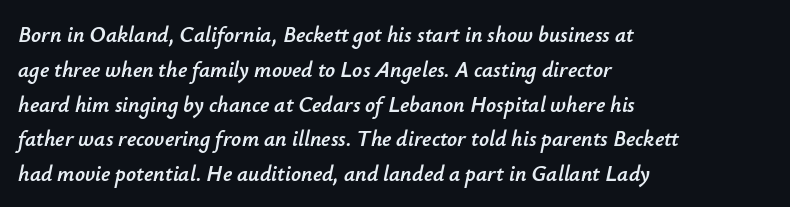
Style check: oblique. Typeset ragged right — the left edge is the straight one. Nothing unusual about the tracking: characters are spaced as the font intends. The passage shown stacks its lines at a standard gap.
